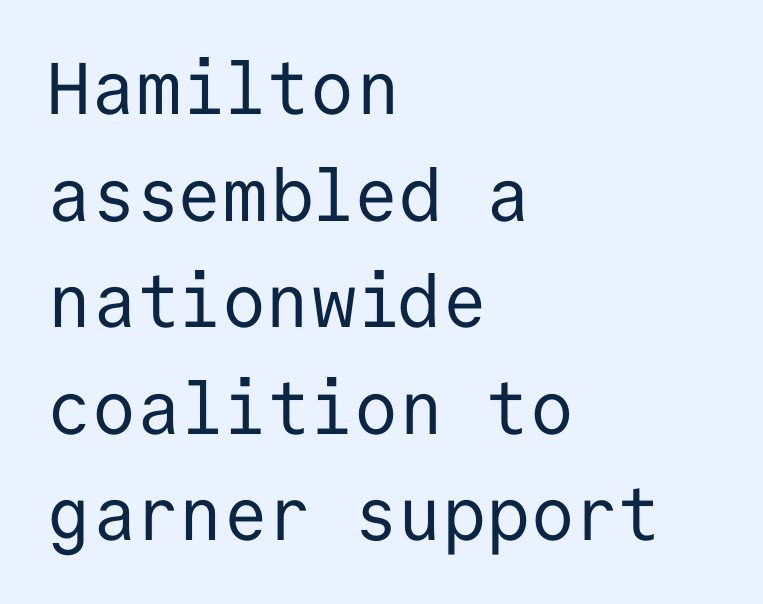
The image shows 73 px regular-weight sans-serif type, upright, monospaced; set left-aligned, normal line spacing (1.46x), normal letter spacing, not underlined; low stroke contrast and a medium x-height.
